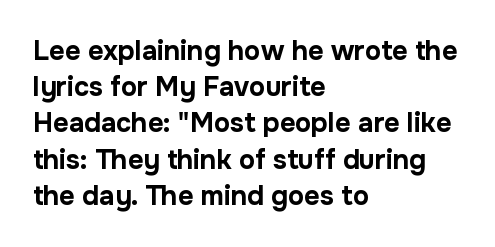
{"italic": "no", "bold": "yes", "underline": "no", "align": "left", "line_spacing": "normal", "line_spacing_ratio": 1.34, "letter_spacing": "normal", "letter_spacing_em": 0.0, "glyph_px": 27}
